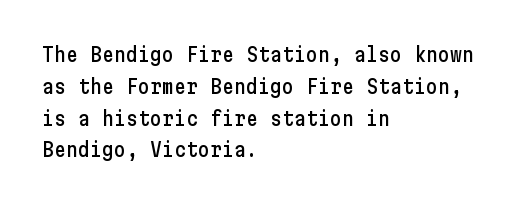
The image shows 20 px text type, upright; set left-aligned, normal line spacing (1.59x), normal letter spacing, not underlined.
